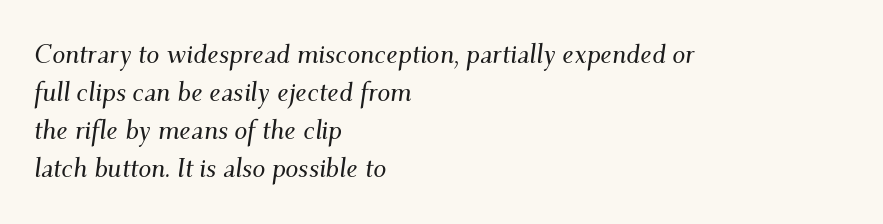
Compared with typical body copy, the letter spacing here is the same. The lettering tilts uniformly, giving the passage an italic look. The paragraph has a hard left edge and a soft right edge. The space beneath each line is pristine and unruled. Regarding leading, the lines here are spaced in the standard way.
